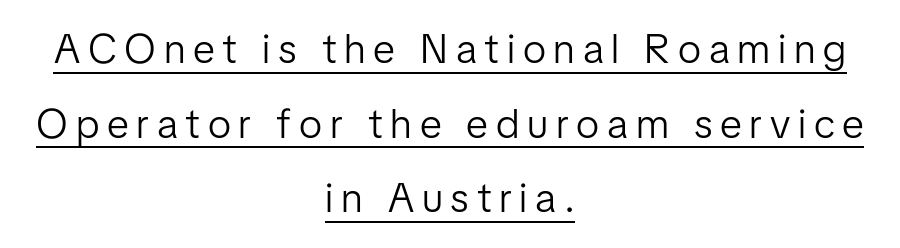
{"serif": "no", "italic": "no", "bold": "no", "weight": "light", "width": "normal", "stroke_contrast": "low", "x_height": "medium", "monospaced": "no", "underline": "yes", "align": "center", "line_spacing_ratio": 1.82, "glyph_px": 41}
